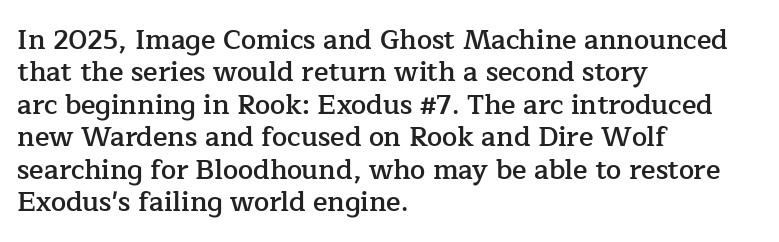
{"italic": "no", "bold": "semi", "underline": "no", "align": "left", "line_spacing_ratio": 1.2, "letter_spacing": "normal", "letter_spacing_em": 0.0, "glyph_px": 27}
